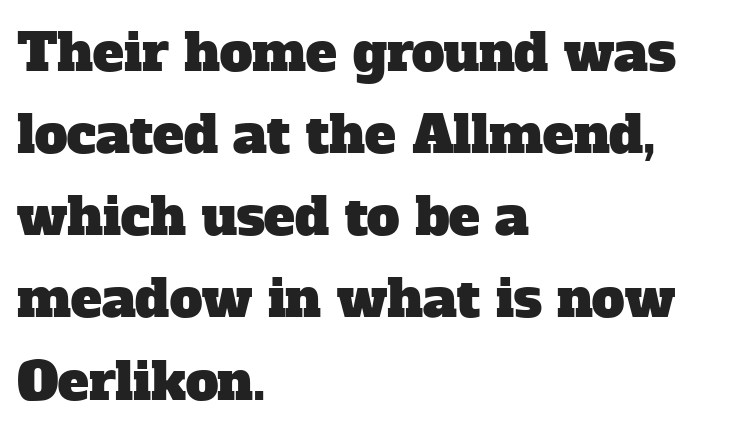
The image shows 52 px serif type; set left-aligned, normal line spacing (1.58x), normal letter spacing, not underlined; low stroke contrast and a medium x-height.
